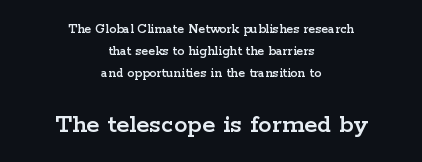
{"italic": "no", "underline": "no", "align": "center", "line_spacing": "normal", "line_spacing_ratio": 1.57, "letter_spacing": "normal", "letter_spacing_em": 0.0, "larger_block": "second", "size_ratio": 1.93, "glyph_px": 27}
